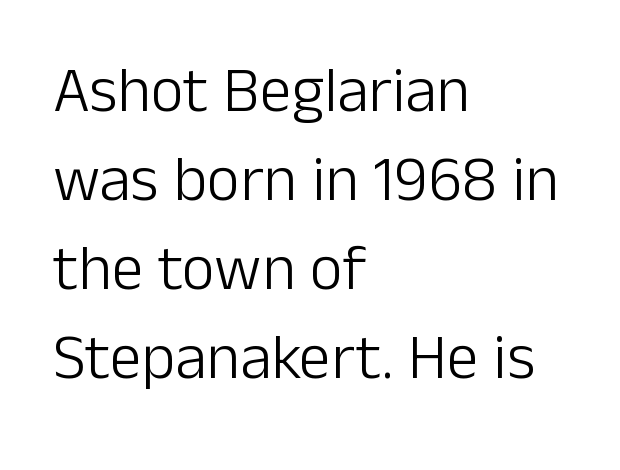
The image shows 64 px light sans-serif type, upright; set left-aligned, normal line spacing (1.39x), normal letter spacing, not underlined; low stroke contrast and a medium x-height.
